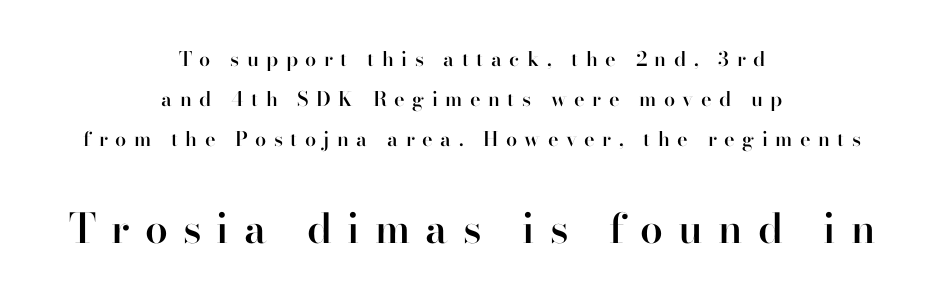
The image shows 41 px semibold serif type, upright; set centered, loose line spacing (2.0x), unusually wide letter spacing (+0.37 em), not underlined; the second (bottom) block is 2.05x larger; high stroke contrast and a small x-height.
